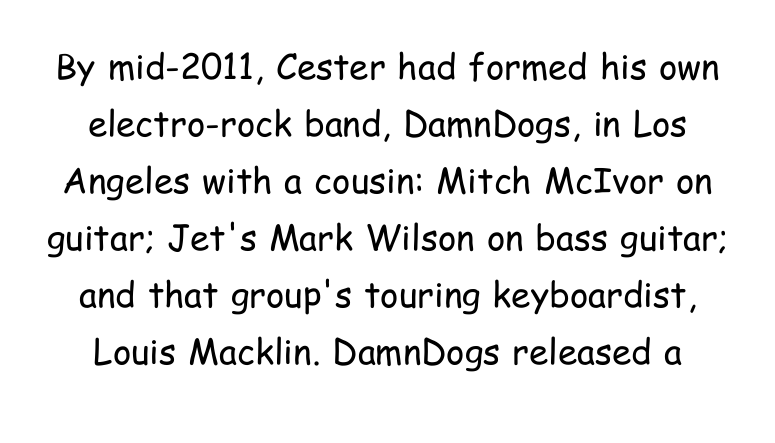
Q: Is the text bold? A: No.
Q: Is the text italic (slanted)? A: No, it is upright.
Q: Is the typeface a serif or a sans-serif typeface? A: Sans-serif.
Q: Is the text underlined? A: No.
Q: Is the spacing between letters normal or unusually wide? A: Normal.
Q: Is the spacing between lines tight, normal or loose? A: Normal.
Q: Width (condensed, normal, or wide)? A: Condensed.
Q: Stroke contrast? A: Low.
Q: x-height? A: Medium.
Q: Monospaced? A: No.
